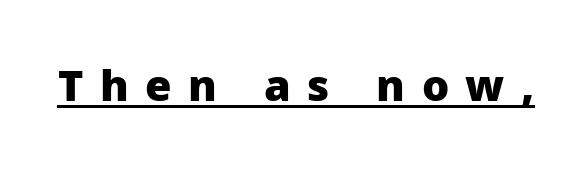
The image shows 43 px heavy sans-serif type, upright; set unusually wide letter spacing (+0.38 em), underlined; low stroke contrast and a medium x-height.
